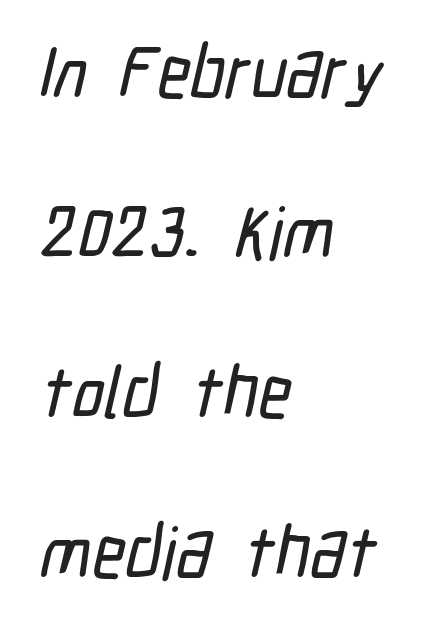
{"serif": "no", "width": "condensed", "stroke_contrast": "low", "x_height": "medium", "monospaced": "no", "underline": "no", "align": "left", "line_spacing": "loose", "line_spacing_ratio": 2.22, "letter_spacing": "normal", "letter_spacing_em": 0.0, "glyph_px": 72}
